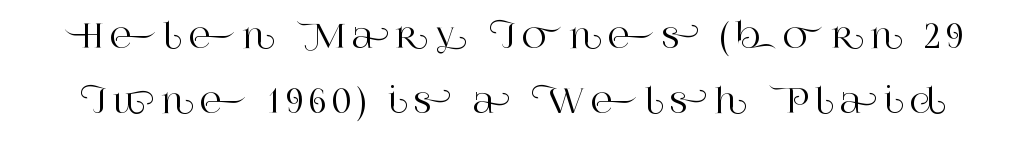
The vertical gap from one line to the next is large. The rendering uses natural spacing where letterforms have individual widths. Decoration check: the copy has no underline. This is serif lettering, the kind often seen in printed books. A roman cut, with each character standing at attention.
